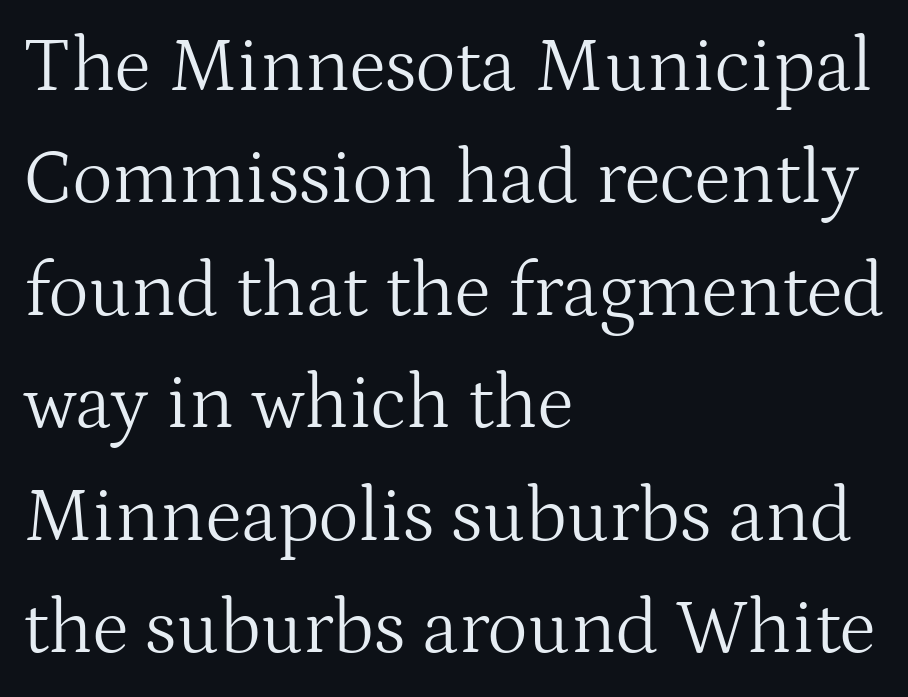
Q: Is the text bold? A: No.
Q: Is the text italic (slanted)? A: No, it is upright.
Q: Is the typeface a serif or a sans-serif typeface? A: Serif.
Q: Is the text underlined? A: No.
Q: How is the paragraph aligned? A: Left-aligned.
Q: Is the spacing between letters normal or unusually wide? A: Normal.
Q: Is the spacing between lines tight, normal or loose? A: Normal.
Q: Width (condensed, normal, or wide)? A: Normal.
Q: Stroke contrast? A: Medium.
Q: x-height? A: Medium.
Q: Monospaced? A: No.
